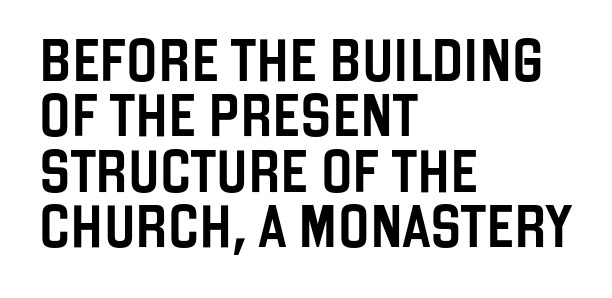
Q: Is the text italic (slanted)? A: No, it is upright.
Q: Is the typeface a serif or a sans-serif typeface? A: Sans-serif.
Q: Is the text underlined? A: No.
Q: How is the paragraph aligned? A: Left-aligned.
Q: Is the spacing between letters normal or unusually wide? A: Normal.
Q: Is the spacing between lines tight, normal or loose? A: Normal.
Q: Width (condensed, normal, or wide)? A: Condensed.
Q: Stroke contrast? A: Low.
Q: x-height? A: Large.
Q: Monospaced? A: No.
